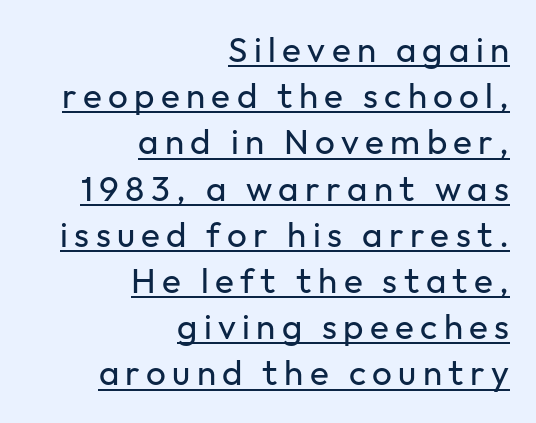
Q: Is the text bold? A: No.
Q: Is the text italic (slanted)? A: No, it is upright.
Q: Is the typeface a serif or a sans-serif typeface? A: Sans-serif.
Q: Is the text underlined? A: Yes.
Q: How is the paragraph aligned? A: Right-aligned.
Q: Is the spacing between lines tight, normal or loose? A: Normal.
Q: Width (condensed, normal, or wide)? A: Normal.
Q: Stroke contrast? A: Low.
Q: x-height? A: Medium.
Q: Monospaced? A: No.
